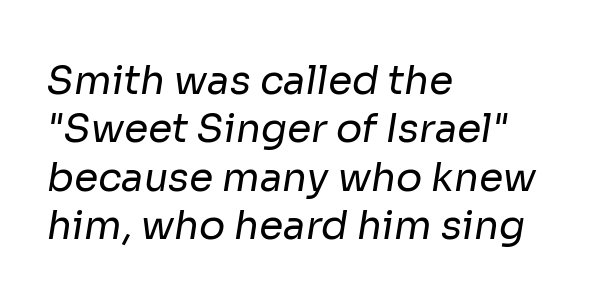
{"serif": "no", "bold": "no", "weight": "regular", "width": "normal", "stroke_contrast": "low", "x_height": "medium", "monospaced": "no", "underline": "no", "align": "left", "line_spacing_ratio": 1.24, "letter_spacing": "normal", "letter_spacing_em": 0.0, "glyph_px": 39}
